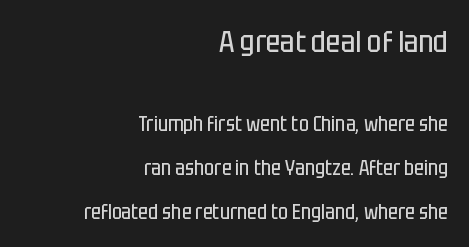
The image shows 31 px regular-weight, condensed sans-serif type, upright; set right-aligned, loose line spacing (2.08x), normal letter spacing, not underlined; the first (top) block is 1.48x larger; low stroke contrast and a large x-height.
